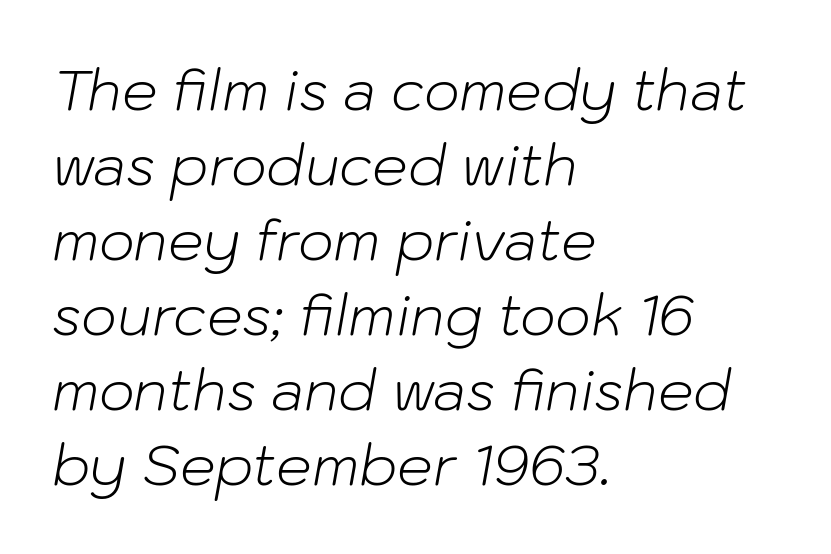
Q: Is the text bold? A: No.
Q: Is the text italic (slanted)? A: Yes, it leans right by about 10 degrees.
Q: Is the text underlined? A: No.
Q: How is the paragraph aligned? A: Left-aligned.
Q: Is the spacing between letters normal or unusually wide? A: Normal.
Q: Is the spacing between lines tight, normal or loose? A: Normal.
Q: Width (condensed, normal, or wide)? A: Normal.
Q: Stroke contrast? A: Low.
Q: x-height? A: Medium.
Q: Monospaced? A: No.
